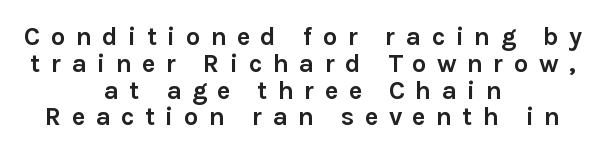
The image shows 26 px bold type, upright; set centered, tight line spacing (1.03x), unusually wide letter spacing (+0.39 em), not underlined.
